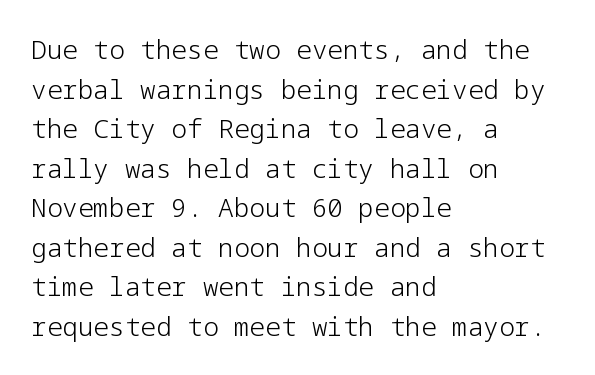
The block of text has a typical density, with ordinary space between rows. The line texture is even and compact thanks to regular tracking. Nothing heavy about these letters — not bold at all. Which margin do the lines hug? The left one — the right edge is uneven.
